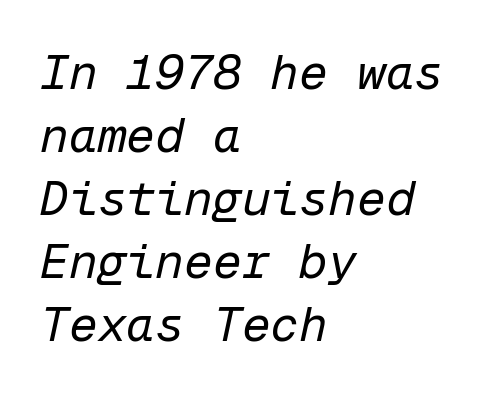
Notice how descenders clear the ascenders below comfortably — that's standard leading. The letterforms sit shoulder to shoulder at normal distance. Compared with a typical body face, this is equally light or lighter still. Every character here occupies the same horizontal width, giving the sample a typewriter-like rhythm.
